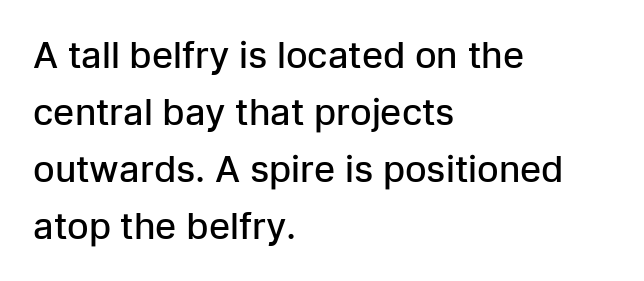
Q: Is the text bold? A: Semi-bold.
Q: Is the text italic (slanted)? A: No, it is upright.
Q: Is the typeface a serif or a sans-serif typeface? A: Sans-serif.
Q: Is the text underlined? A: No.
Q: How is the paragraph aligned? A: Left-aligned.
Q: Is the spacing between letters normal or unusually wide? A: Normal.
Q: Is the spacing between lines tight, normal or loose? A: Normal.
Q: Width (condensed, normal, or wide)? A: Normal.
Q: Stroke contrast? A: Low.
Q: x-height? A: Medium.
Q: Monospaced? A: No.
